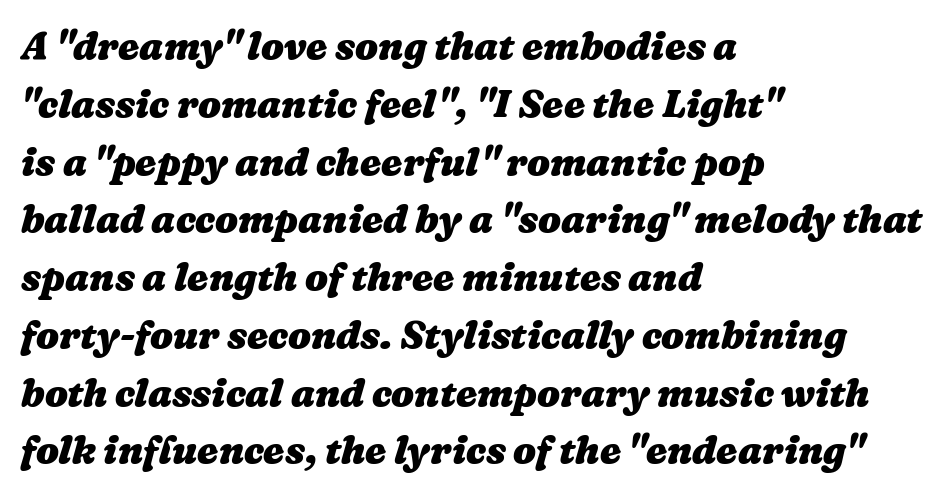
{"bold": "yes", "weight": "heavy", "width": "wide", "stroke_contrast": "medium", "x_height": "medium", "monospaced": "no", "underline": "no", "align": "left", "line_spacing": "normal", "line_spacing_ratio": 1.52, "letter_spacing": "normal", "letter_spacing_em": 0.0, "glyph_px": 38}
